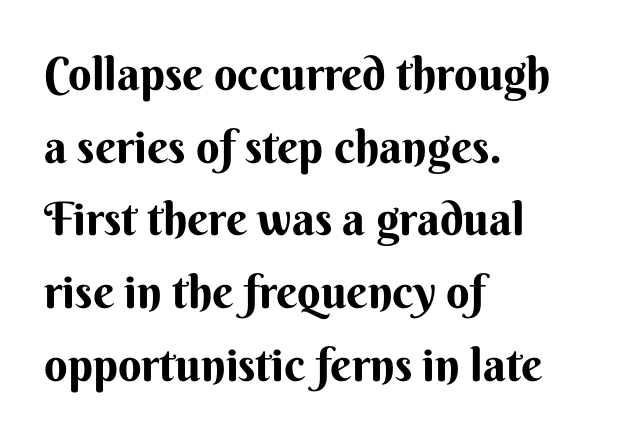
The image shows 46 px bold sans-serif type, upright; set left-aligned, normal line spacing (1.58x), normal letter spacing, not underlined; medium stroke contrast and a small x-height.
